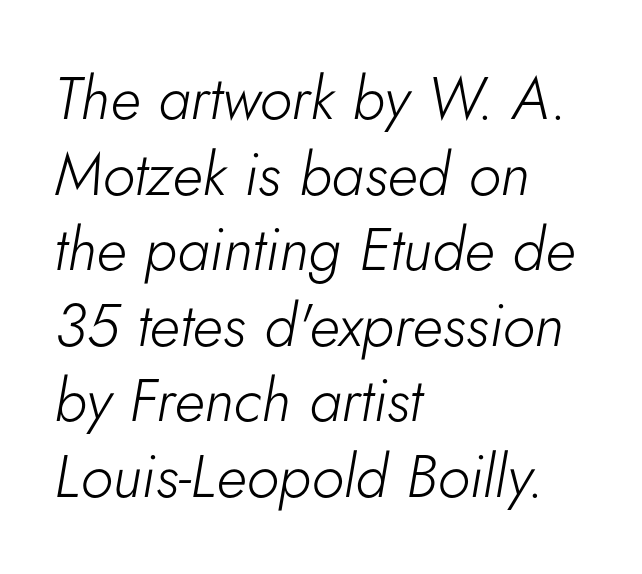
Q: Is the text bold? A: No.
Q: Is the text italic (slanted)? A: Yes, it leans right by about 5 degrees.
Q: Is the text underlined? A: No.
Q: How is the paragraph aligned? A: Left-aligned.
Q: Is the spacing between letters normal or unusually wide? A: Normal.
Q: Is the spacing between lines tight, normal or loose? A: Normal.
Q: Width (condensed, normal, or wide)? A: Normal.
Q: Stroke contrast? A: Low.
Q: x-height? A: Small.
Q: Monospaced? A: No.
